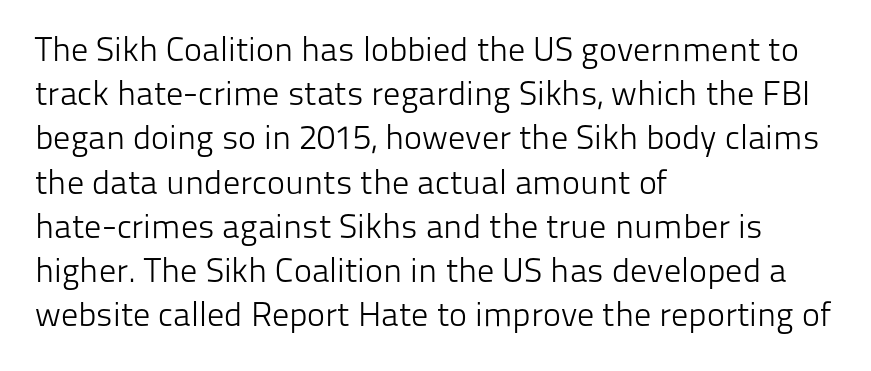
One-word summary of the alignment: left. Notice how the stems are strictly vertical — no italics here. Whoever set this chose a conventional vertical rhythm. Each stroke keeps to a modest, everyday thickness or less. Here the designer chose a conventional face with non-uniform glyph widths. The specimen omits any rule beneath the text block's lines.
